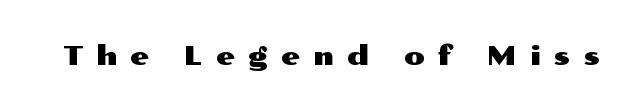
This rendering features lettering with no underline. Ascenders rise straight up at ninety degrees. Substantial extra tracking has been applied to these lines.
